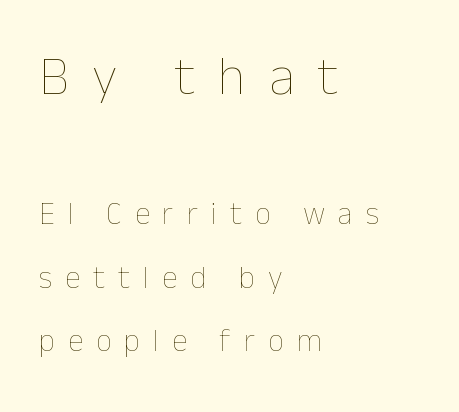
The specimen omits any rule beneath the text block's lines. Is there much room between lines? Yes — plenty of vertical air separates them. A classic flush-left, rag-right setting is used for this passage. Of the two passages, the one on top uses the larger point size. Do the letters lean? They stand straight. Each letter keeps its own natural width here, so spacing adapts to shape.
